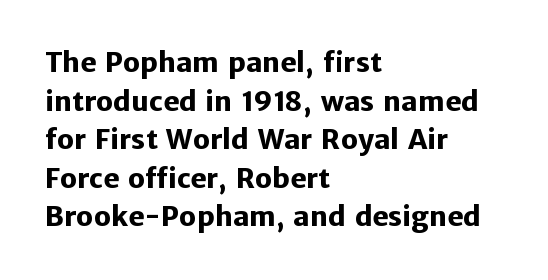
The glyphs are unaccompanied by any horizontal stroke below them. Alignment: flush left. Its strokes are broad and dark, the hallmark of bold type. Designer's note — italics off, roman on.
